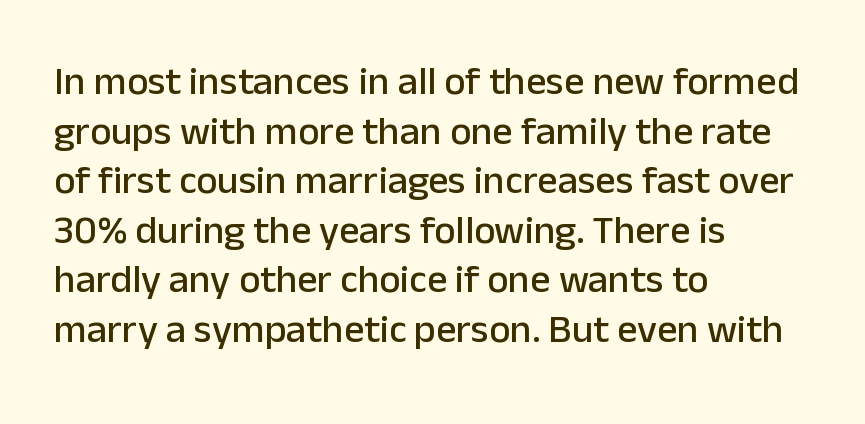
{"serif": "no", "italic": "no", "width": "normal", "stroke_contrast": "low", "x_height": "medium", "monospaced": "no", "underline": "no", "align": "left", "line_spacing_ratio": 1.24, "letter_spacing": "normal", "letter_spacing_em": 0.0, "glyph_px": 40}
